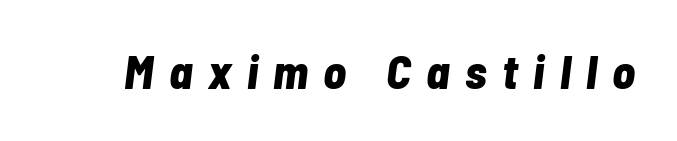
The glyphs are unaccompanied by any horizontal stroke below them. Is the letter spacing exaggerated? Yes — the characters are pushed far apart. Typographic density is high because the face is bold. Characters are canted at an angle relative to the baseline's perpendicular. The letters advance in unequal steps, a hallmark of proportional type.
